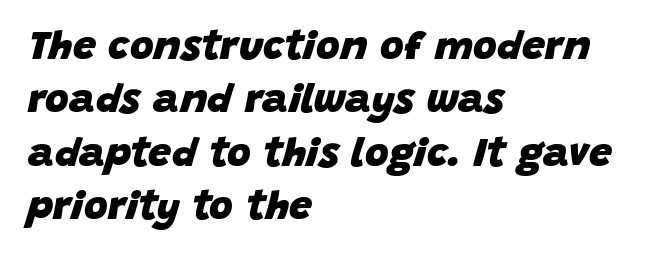
{"italic": "yes", "lean": "right", "slant_degrees": 15, "bold": "yes", "weight": "heavy", "width": "normal", "stroke_contrast": "low", "x_height": "large", "monospaced": "no", "underline": "no", "align": "left", "line_spacing": "normal", "line_spacing_ratio": 1.3, "letter_spacing": "normal", "letter_spacing_em": 0.0, "glyph_px": 41}
